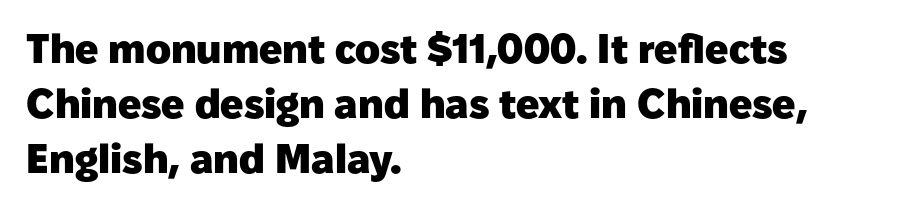
{"serif": "no", "italic": "no", "bold": "yes", "weight": "heavy", "width": "normal", "stroke_contrast": "low", "x_height": "medium", "monospaced": "no", "underline": "no", "align": "left", "line_spacing": "normal", "line_spacing_ratio": 1.34, "letter_spacing": "normal", "letter_spacing_em": 0.0, "glyph_px": 41}
